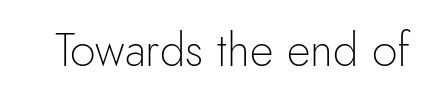
Q: Is the text bold? A: No.
Q: Is the text italic (slanted)? A: No, it is upright.
Q: Is the typeface a serif or a sans-serif typeface? A: Sans-serif.
Q: Is the text underlined? A: No.
Q: Is the spacing between letters normal or unusually wide? A: Normal.
Q: Width (condensed, normal, or wide)? A: Normal.
Q: x-height? A: Small.
Q: Monospaced? A: No.
